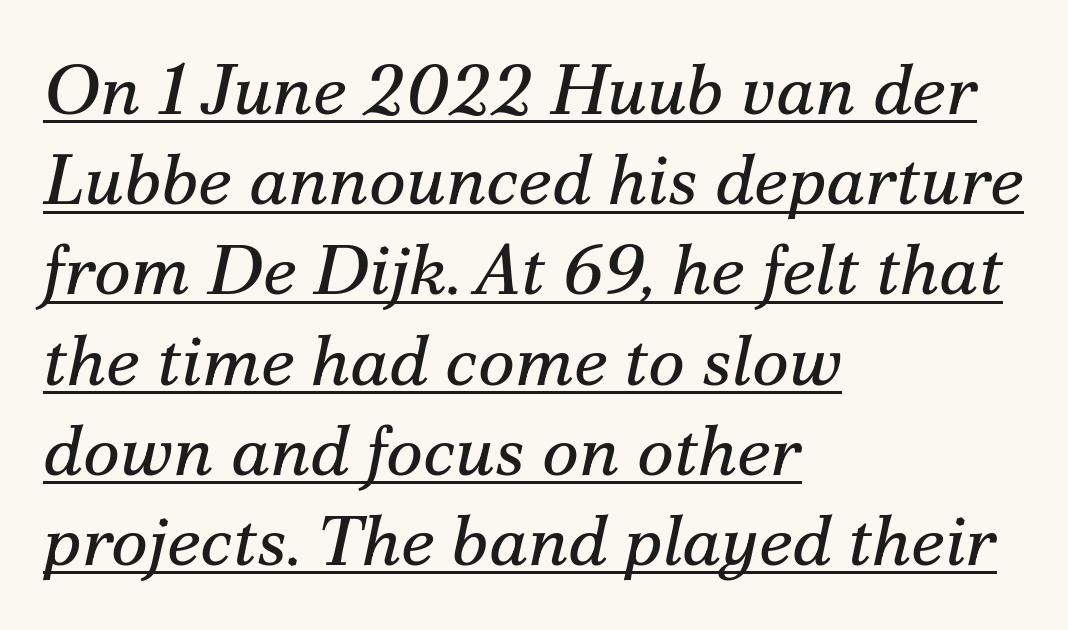
Q: Is the text bold? A: No.
Q: Is the text italic (slanted)? A: Yes, it leans right by about 12 degrees.
Q: Is the typeface a serif or a sans-serif typeface? A: Serif.
Q: Is the text underlined? A: Yes.
Q: How is the paragraph aligned? A: Left-aligned.
Q: Is the spacing between letters normal or unusually wide? A: Normal.
Q: Is the spacing between lines tight, normal or loose? A: Normal.
Q: Width (condensed, normal, or wide)? A: Normal.
Q: Stroke contrast? A: Medium.
Q: x-height? A: Small.
Q: Monospaced? A: No.
